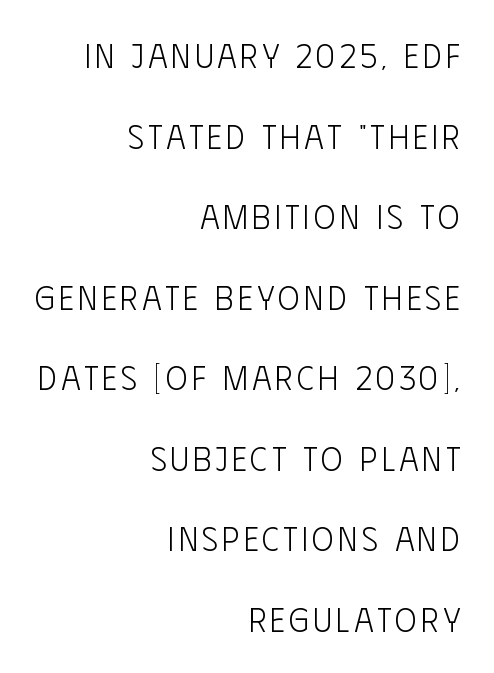
{"serif": "no", "italic": "no", "bold": "no", "weight": "light", "width": "condensed", "stroke_contrast": "low", "x_height": "large", "monospaced": "no", "underline": "no", "align": "right", "line_spacing": "loose", "line_spacing_ratio": 2.44, "glyph_px": 33}
